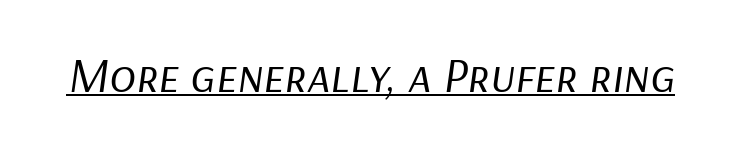
{"italic": "yes", "lean": "right", "slant_degrees": 9, "bold": "no", "weight": "regular", "width": "normal", "stroke_contrast": "low", "x_height": "medium", "monospaced": "no", "underline": "yes", "letter_spacing": "normal", "letter_spacing_em": 0.0, "glyph_px": 49}
